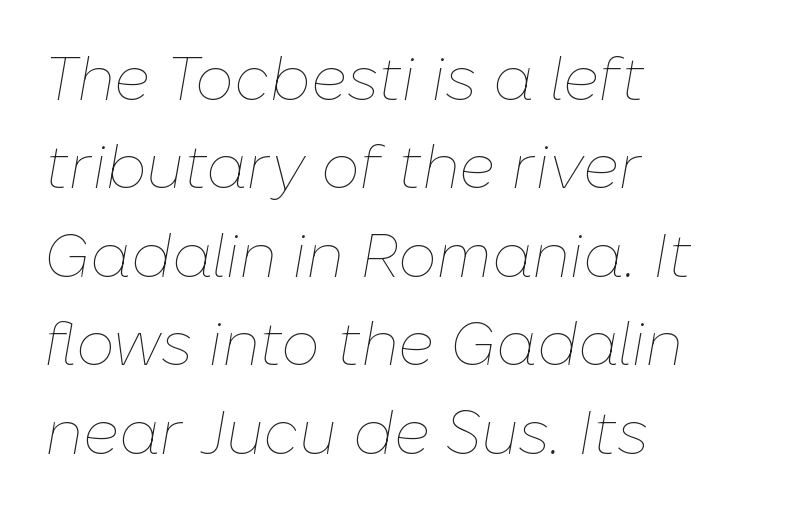
The type is set solid horizontally, with unmodified tracking. The glyphs are unaccompanied by any horizontal stroke below them. Think standard paragraph weight, or any step lighter than that. Each letter keeps its own natural width here, so spacing adapts to shape.
